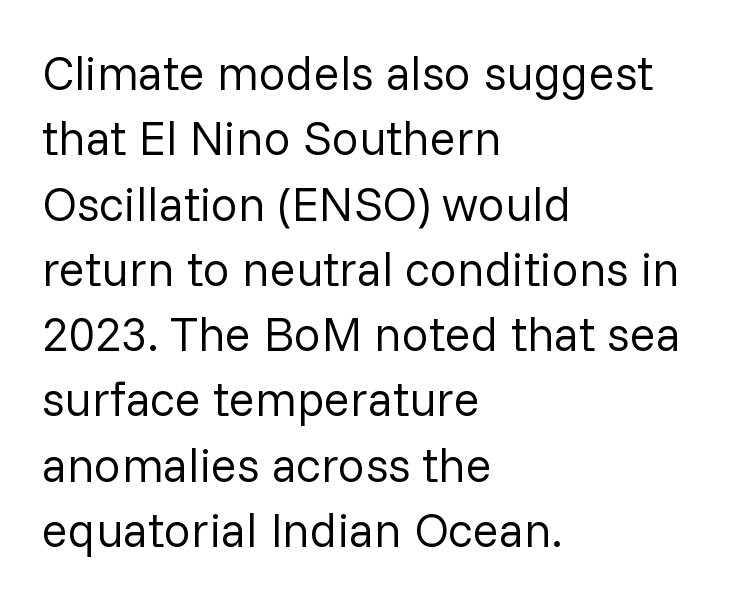
Q: Is the text bold? A: No.
Q: Is the text italic (slanted)? A: No, it is upright.
Q: Is the typeface a serif or a sans-serif typeface? A: Sans-serif.
Q: Is the text underlined? A: No.
Q: How is the paragraph aligned? A: Left-aligned.
Q: Is the spacing between letters normal or unusually wide? A: Normal.
Q: Is the spacing between lines tight, normal or loose? A: Normal.
Q: Width (condensed, normal, or wide)? A: Normal.
Q: Stroke contrast? A: Low.
Q: x-height? A: Medium.
Q: Monospaced? A: No.
